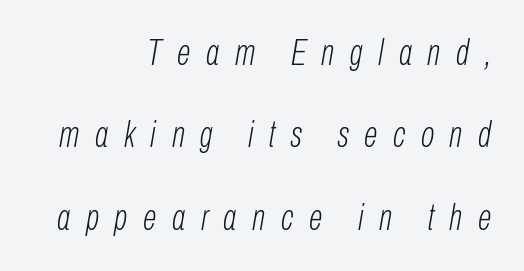
{"italic": "yes", "lean": "right", "slant_degrees": 10, "bold": "no", "weight": "light", "width": "condensed", "stroke_contrast": "low", "x_height": "medium", "monospaced": "no", "underline": "no", "align": "right", "line_spacing": "loose", "line_spacing_ratio": 2.29, "letter_spacing": "wide", "letter_spacing_em": 0.43, "glyph_px": 36}
